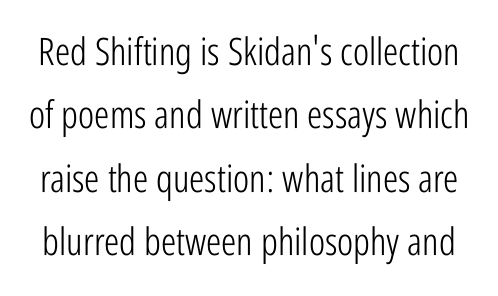
Q: Is the text bold? A: No.
Q: Is the text italic (slanted)? A: No, it is upright.
Q: Is the typeface a serif or a sans-serif typeface? A: Sans-serif.
Q: Is the text underlined? A: No.
Q: Is the spacing between letters normal or unusually wide? A: Normal.
Q: Is the spacing between lines tight, normal or loose? A: Normal.
Q: Width (condensed, normal, or wide)? A: Condensed.
Q: Stroke contrast? A: Low.
Q: x-height? A: Medium.
Q: Monospaced? A: No.
